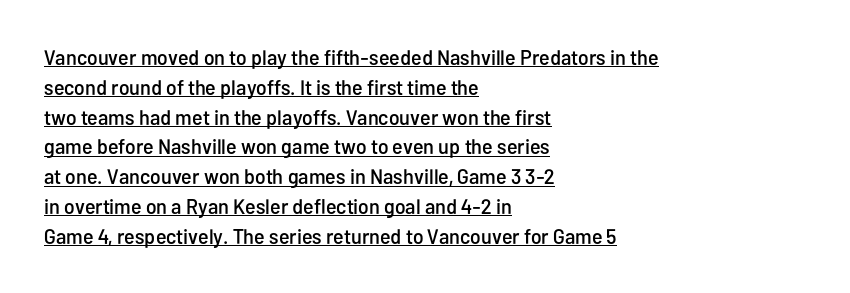
Q: Is the text italic (slanted)? A: No, it is upright.
Q: Is the text underlined? A: Yes.
Q: How is the paragraph aligned? A: Left-aligned.
Q: Is the spacing between letters normal or unusually wide? A: Normal.
Q: Is the spacing between lines tight, normal or loose? A: Normal.
